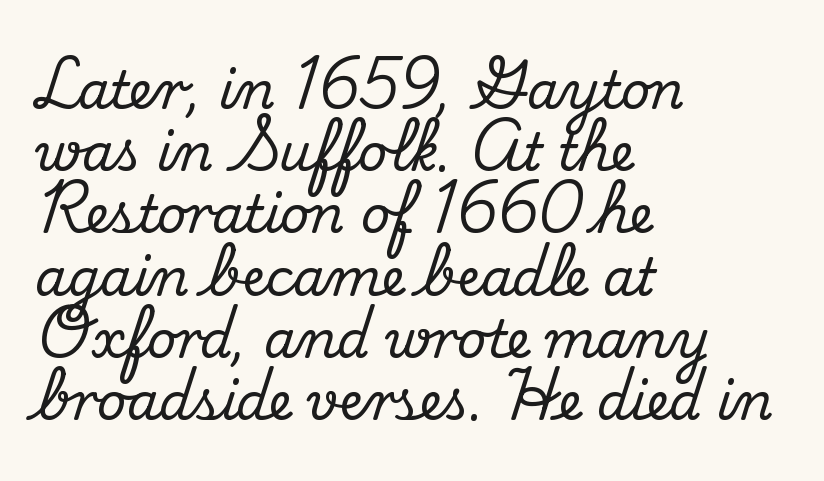
The font family rendered here belongs to the serif group. Quick note: underline off. Do the characters align in a grid? No, the font is proportional. The letterforms sit shoulder to shoulder at normal distance.
